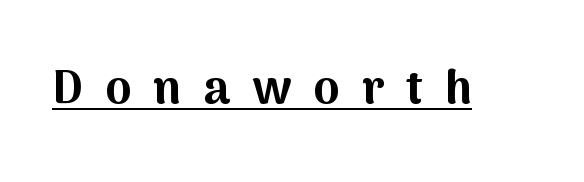
The image shows 47 px bold sans-serif type, upright; set unusually wide letter spacing (+0.47 em), underlined; medium stroke contrast and a medium x-height.
